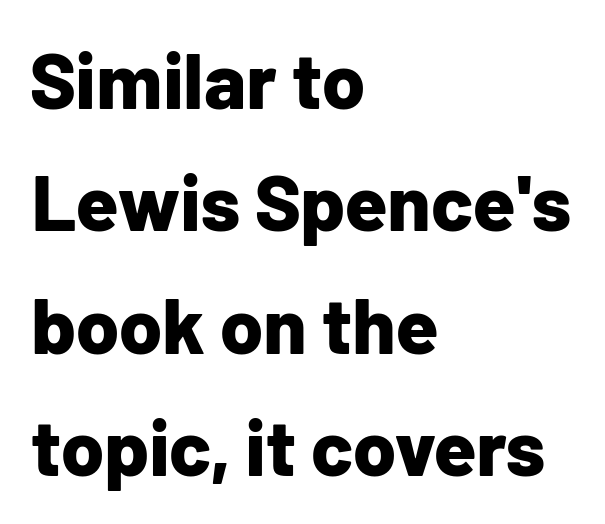
The image shows 78 px bold sans-serif type, upright; set left-aligned, normal line spacing (1.57x), normal letter spacing, not underlined; low stroke contrast and a medium x-height.
